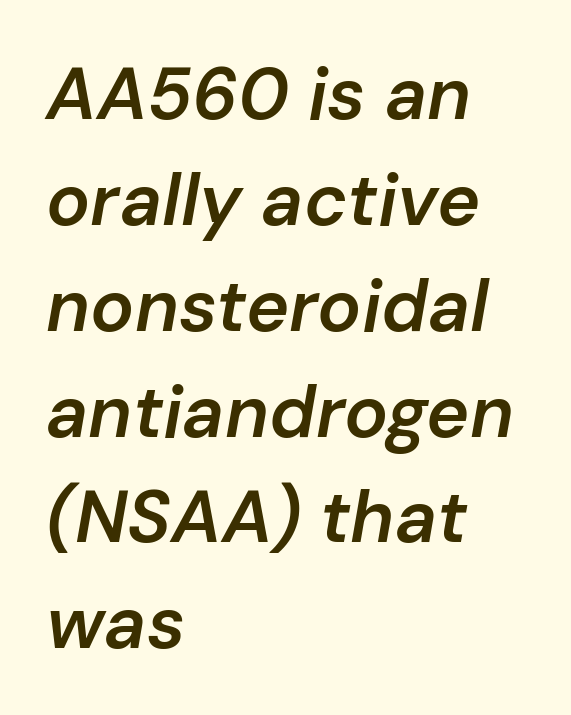
All the whitespace from short lines collects on the right. A typesetter would call this zero additional tracking. Every character sits at an angle, as italics do. Leading matches the norm, producing a regular column. Bold? Not quite — semibold, heavier than regular but stopping short. The baseline area is clear.
